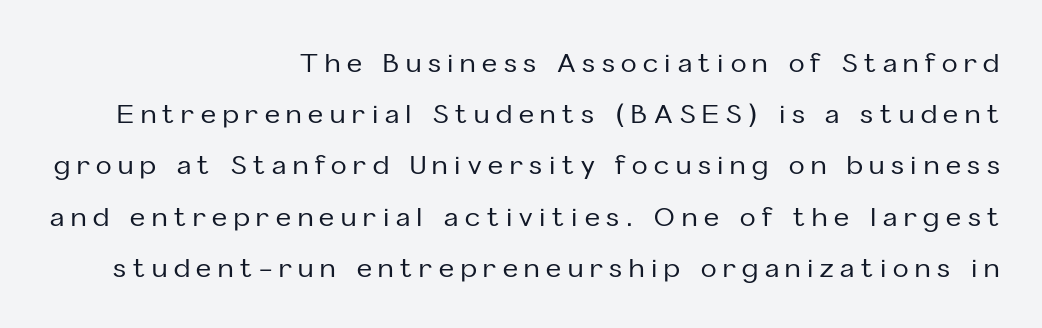
{"italic": "no", "underline": "no", "align": "right", "line_spacing": "loose", "line_spacing_ratio": 1.97, "letter_spacing": "wide", "letter_spacing_em": 0.26, "glyph_px": 26}
